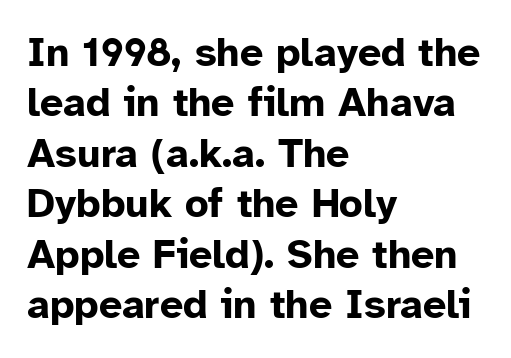
Q: Is the text bold? A: Yes.
Q: Is the text italic (slanted)? A: No, it is upright.
Q: Is the typeface a serif or a sans-serif typeface? A: Sans-serif.
Q: Is the text underlined? A: No.
Q: How is the paragraph aligned? A: Left-aligned.
Q: Is the spacing between letters normal or unusually wide? A: Normal.
Q: Width (condensed, normal, or wide)? A: Normal.
Q: Stroke contrast? A: Low.
Q: x-height? A: Medium.
Q: Monospaced? A: No.
